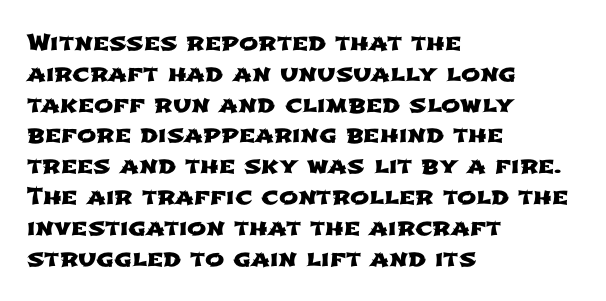
Spacing between characters is what you'd get straight out of the box. Evenly set lines give the paragraph a standard silhouette. Clear beneath every line of the passage. These lines are set flush left with a ragged right edge.
